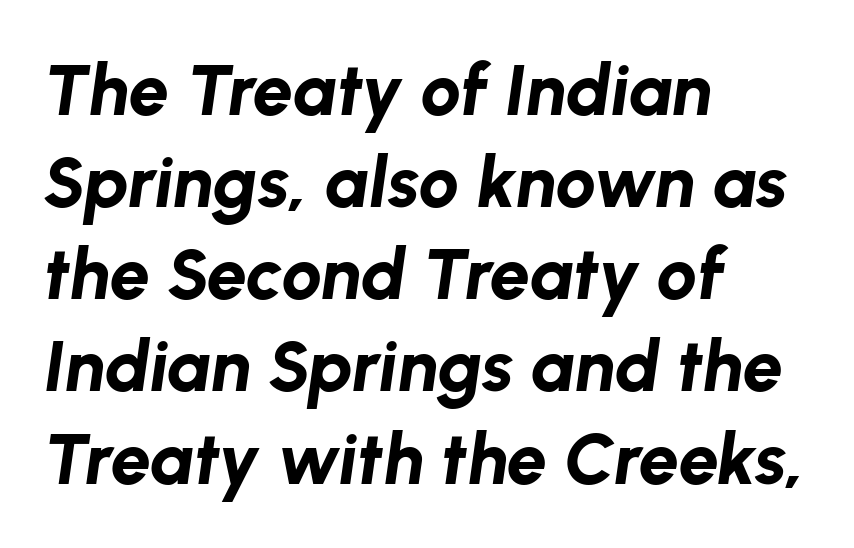
A typesetter would call this zero additional tracking. Yep, that's italic — everything's leaning. Is this a fixed-width face? No — the glyphs have proportional, varying widths. The gap between lines stays unmarked. Compared with typical paragraphs, the rows here are spaced about the same. Notice how the passage keeps a crisp vertical edge on the left only.
